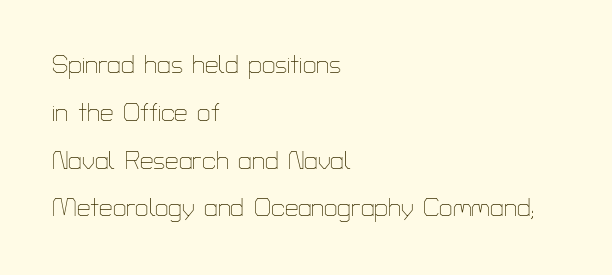
{"italic": "no", "bold": "no", "underline": "no", "align": "left", "line_spacing": "loose", "line_spacing_ratio": 1.99, "letter_spacing": "normal", "letter_spacing_em": 0.0, "glyph_px": 24}
